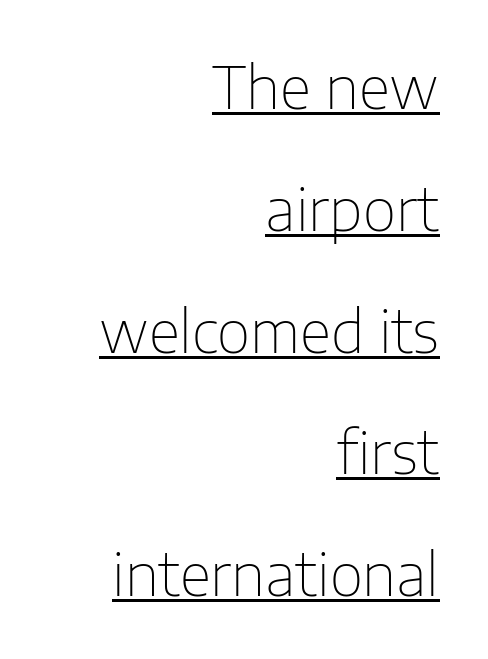
{"serif": "no", "italic": "no", "bold": "no", "weight": "thin", "width": "normal", "stroke_contrast": "low", "x_height": "medium", "monospaced": "no", "underline": "yes", "align": "right", "line_spacing": "loose", "line_spacing_ratio": 2.1, "letter_spacing": "normal", "letter_spacing_em": 0.0, "glyph_px": 58}
